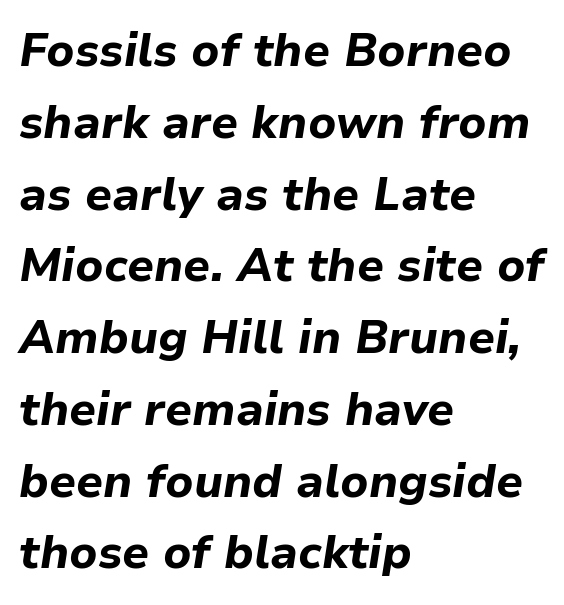
{"italic": "yes", "lean": "right", "slant_degrees": 9, "bold": "yes", "weight": "bold", "width": "normal", "stroke_contrast": "low", "x_height": "medium", "monospaced": "no", "underline": "no", "align": "left", "line_spacing": "normal", "line_spacing_ratio": 1.56, "letter_spacing": "normal", "letter_spacing_em": 0.0, "glyph_px": 46}
